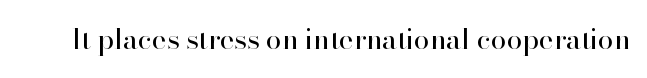
The image shows 28 px regular-weight serif type, upright; set normal letter spacing, not underlined; high stroke contrast and a small x-height.
